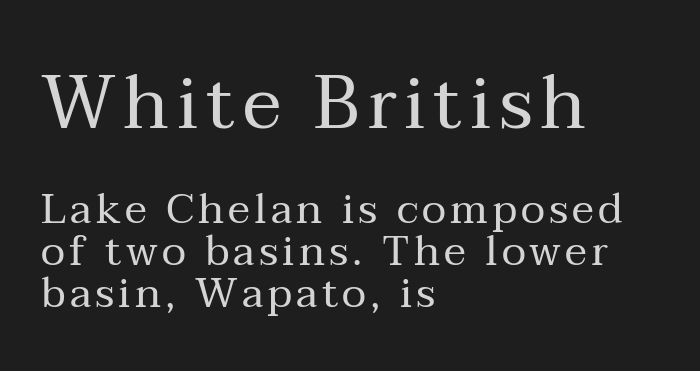
{"serif": "yes", "italic": "no", "bold": "no", "weight": "regular", "width": "normal", "stroke_contrast": "medium", "x_height": "medium", "monospaced": "no", "underline": "no", "align": "left", "line_spacing": "tight", "line_spacing_ratio": 0.99, "larger_block": "first", "size_ratio": 1.76, "glyph_px": 74}
